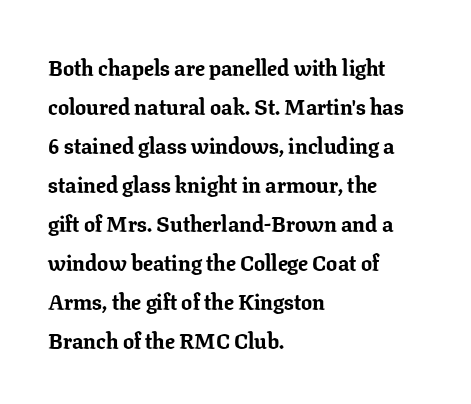
Q: Is the text bold? A: Yes.
Q: Is the text italic (slanted)? A: No, it is upright.
Q: Is the text underlined? A: No.
Q: How is the paragraph aligned? A: Left-aligned.
Q: Is the spacing between letters normal or unusually wide? A: Normal.
